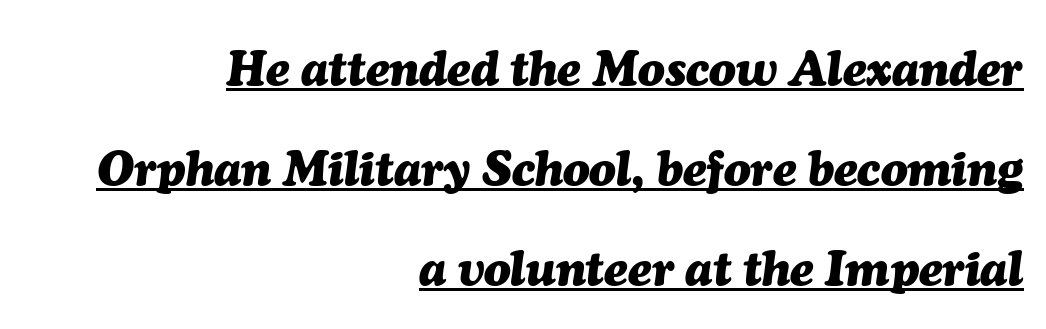
The axis of the letterforms is tilted away from vertical. The rendering uses the underline text-decoration. Proportional: the letters do not fall into vertical columns. The rendering keeps characters at their native spacing. Widely set lines give the paragraph a tall, airy silhouette.
